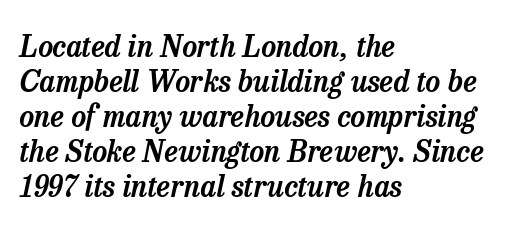
{"serif": "yes", "italic": "yes", "lean": "right", "slant_degrees": 13, "width": "normal", "stroke_contrast": "low", "x_height": "medium", "monospaced": "no", "underline": "no", "align": "left", "line_spacing_ratio": 1.21, "letter_spacing": "normal", "letter_spacing_em": 0.0, "glyph_px": 29}
